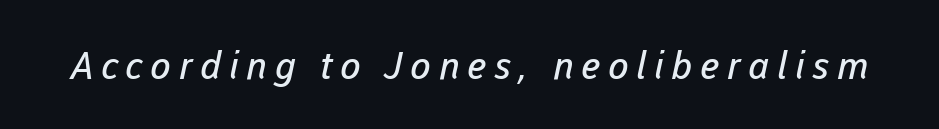
Q: Is the text bold? A: No.
Q: Is the typeface a serif or a sans-serif typeface? A: Sans-serif.
Q: Is the text underlined? A: No.
Q: Is the spacing between letters normal or unusually wide? A: Unusually wide.
Q: Width (condensed, normal, or wide)? A: Normal.
Q: Stroke contrast? A: Low.
Q: x-height? A: Medium.
Q: Monospaced? A: No.
